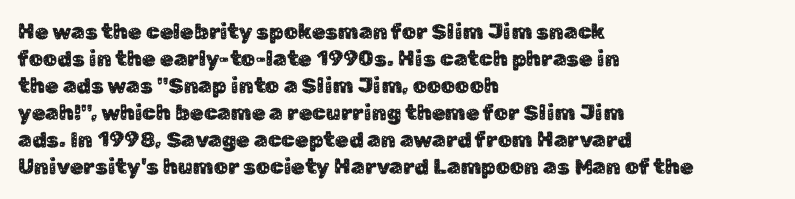
{"italic": "no", "underline": "no", "align": "left", "line_spacing_ratio": 1.23, "letter_spacing": "normal", "letter_spacing_em": 0.0, "glyph_px": 22}
